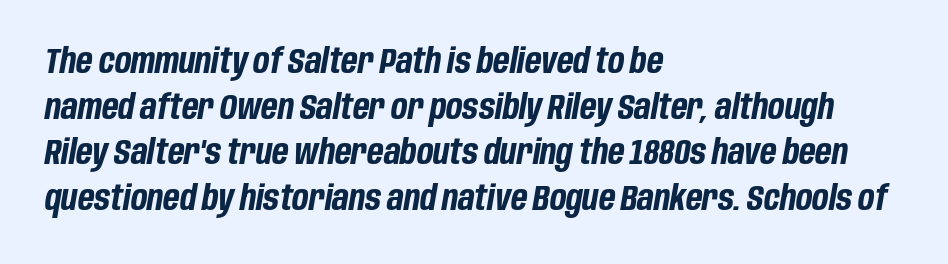
{"italic": "yes", "lean": "right", "slant_degrees": 10, "bold": "yes", "weight": "bold", "width": "condensed", "stroke_contrast": "low", "x_height": "large", "monospaced": "no", "underline": "no", "align": "left", "line_spacing": "normal", "line_spacing_ratio": 1.34, "letter_spacing": "normal", "letter_spacing_em": 0.0, "glyph_px": 34}
